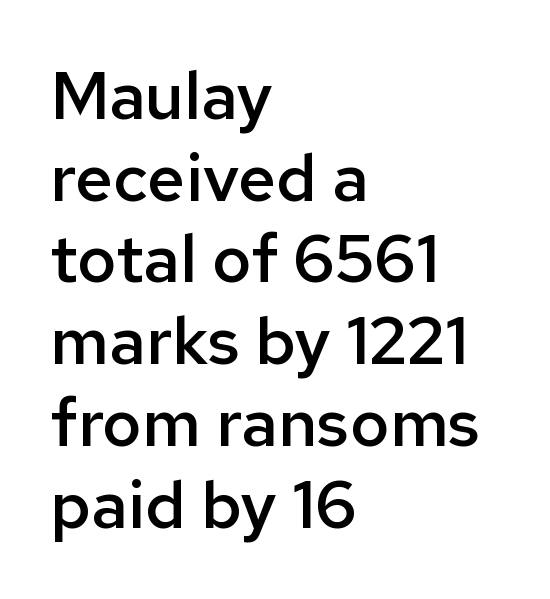
The image shows 67 px semibold sans-serif type, upright; set left-aligned, line spacing 1.22x, normal letter spacing, not underlined; low stroke contrast and a medium x-height.
